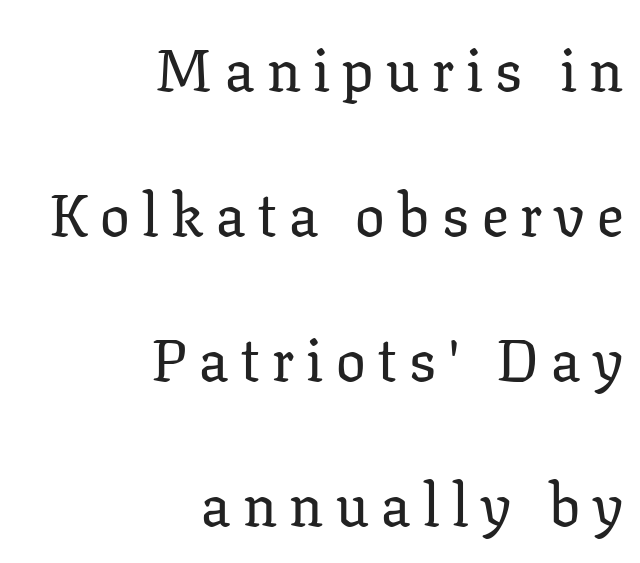
Quick note: interline space is abundant. This rendering features lettering with no underline. The lines are quadded right. Is this a fixed-width face? No — the glyphs have proportional, varying widths. A serif font was chosen for this passage. These lines were composed using upright roman letters.
